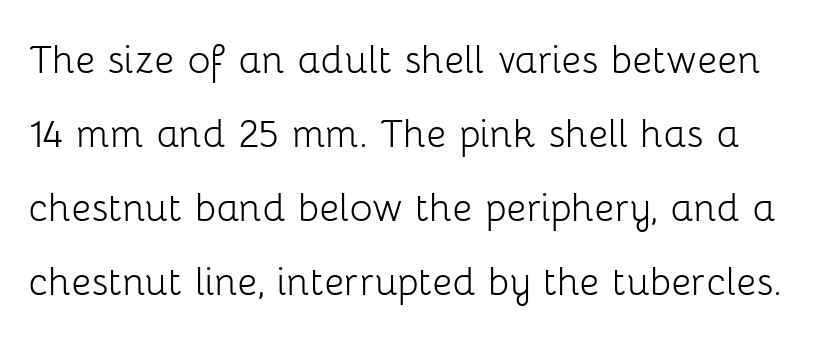
{"serif": "no", "italic": "no", "bold": "no", "weight": "light", "width": "normal", "stroke_contrast": "low", "x_height": "medium", "monospaced": "no", "underline": "no", "line_spacing": "normal", "line_spacing_ratio": 1.54, "letter_spacing": "normal", "letter_spacing_em": 0.0, "glyph_px": 48}
